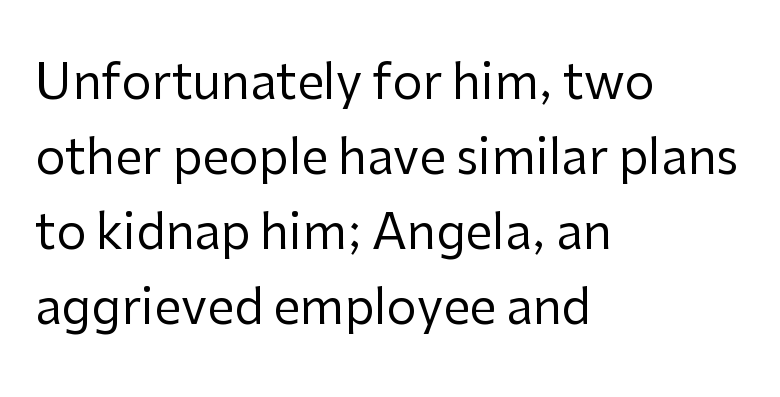
Q: Is the text bold? A: No.
Q: Is the text italic (slanted)? A: No, it is upright.
Q: Is the typeface a serif or a sans-serif typeface? A: Sans-serif.
Q: Is the text underlined? A: No.
Q: How is the paragraph aligned? A: Left-aligned.
Q: Is the spacing between letters normal or unusually wide? A: Normal.
Q: Is the spacing between lines tight, normal or loose? A: Normal.
Q: Width (condensed, normal, or wide)? A: Normal.
Q: Stroke contrast? A: Low.
Q: x-height? A: Medium.
Q: Monospaced? A: No.
